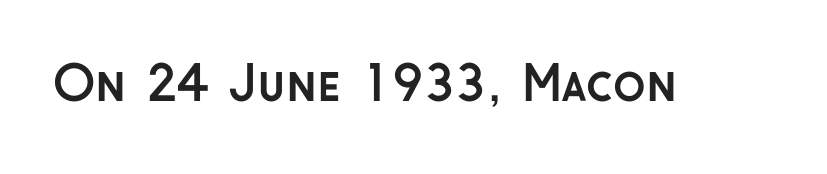
Look at the stroke-to-counter ratio: heavy, a bold. Rendered with straight, roman letterforms. Default kerning and tracking; the words read as compact shapes. Quick note: underline off.
